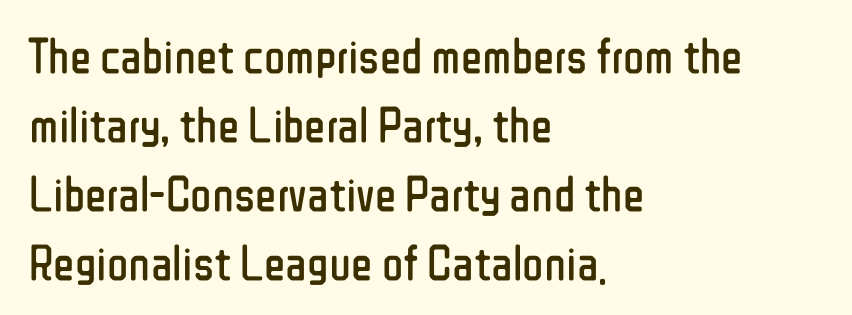
The image shows 50 px regular-weight, condensed sans-serif type, upright; set left-aligned, normal line spacing (1.38x), normal letter spacing, not underlined; low stroke contrast and a medium x-height.
